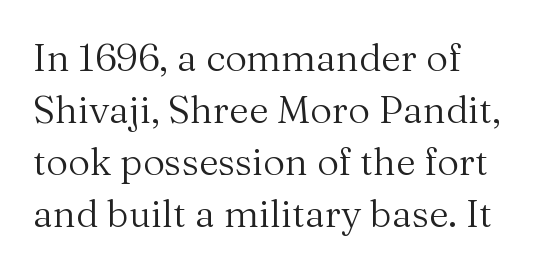
Q: Is the text bold? A: No.
Q: Is the text italic (slanted)? A: No, it is upright.
Q: Is the typeface a serif or a sans-serif typeface? A: Serif.
Q: Is the text underlined? A: No.
Q: How is the paragraph aligned? A: Left-aligned.
Q: Is the spacing between letters normal or unusually wide? A: Normal.
Q: Is the spacing between lines tight, normal or loose? A: Normal.
Q: Width (condensed, normal, or wide)? A: Normal.
Q: Stroke contrast? A: Medium.
Q: x-height? A: Medium.
Q: Monospaced? A: No.
